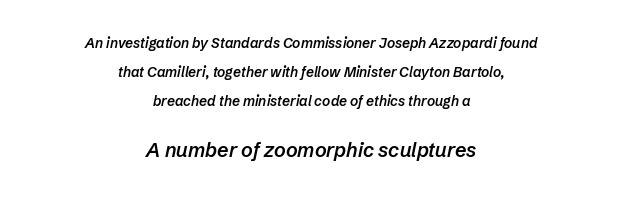
Only glyphs here, with clear space below each row. The rendering uses a semibold face; strokes are thickened but not to full bold. The letters are slanted; this is an italic face. Type size steps up from the first block to the second.
